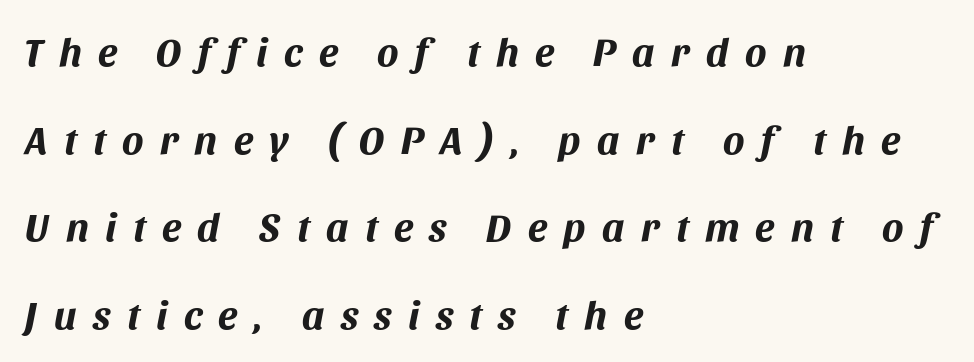
{"italic": "yes", "lean": "right", "slant_degrees": 11, "bold": "yes", "weight": "bold", "width": "normal", "stroke_contrast": "medium", "x_height": "large", "monospaced": "no", "underline": "no", "align": "left", "line_spacing": "loose", "line_spacing_ratio": 2.19, "letter_spacing": "wide", "letter_spacing_em": 0.41, "glyph_px": 40}
